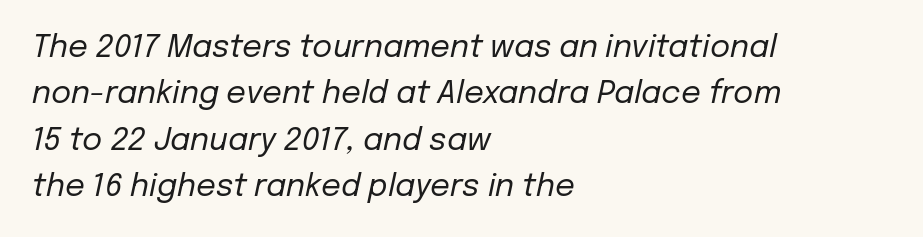
Q: Is the text bold? A: No.
Q: Is the text italic (slanted)? A: Yes, it leans right by about 12 degrees.
Q: Is the text underlined? A: No.
Q: How is the paragraph aligned? A: Left-aligned.
Q: Is the spacing between letters normal or unusually wide? A: Normal.
Q: Is the spacing between lines tight, normal or loose? A: Normal.
Q: Width (condensed, normal, or wide)? A: Normal.
Q: Stroke contrast? A: Low.
Q: x-height? A: Medium.
Q: Monospaced? A: No.
